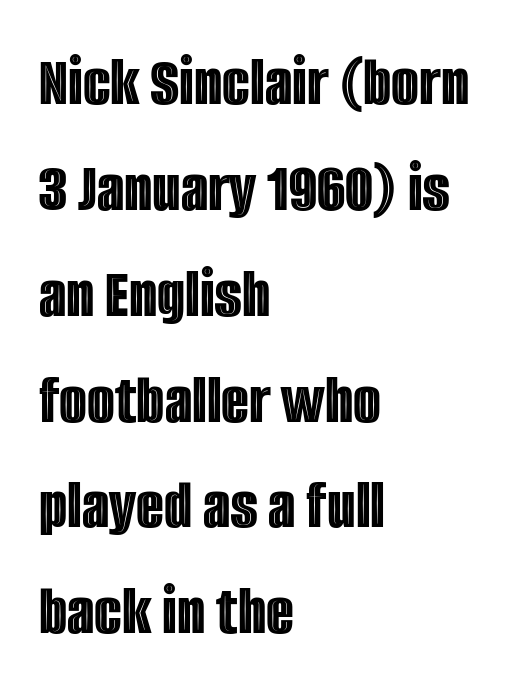
The face used here is rendered with its standard letterfit. In CSS terms this would be text-align: left. A roman cut, with each character standing at attention. Each row of text sits above clean, open space.
